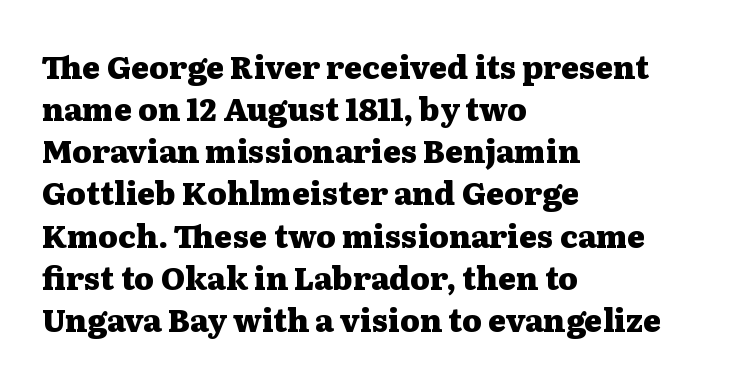
The image shows 31 px heavy, wide serif type, upright; set left-aligned, normal line spacing (1.36x), normal letter spacing, not underlined; medium stroke contrast and a medium x-height.
